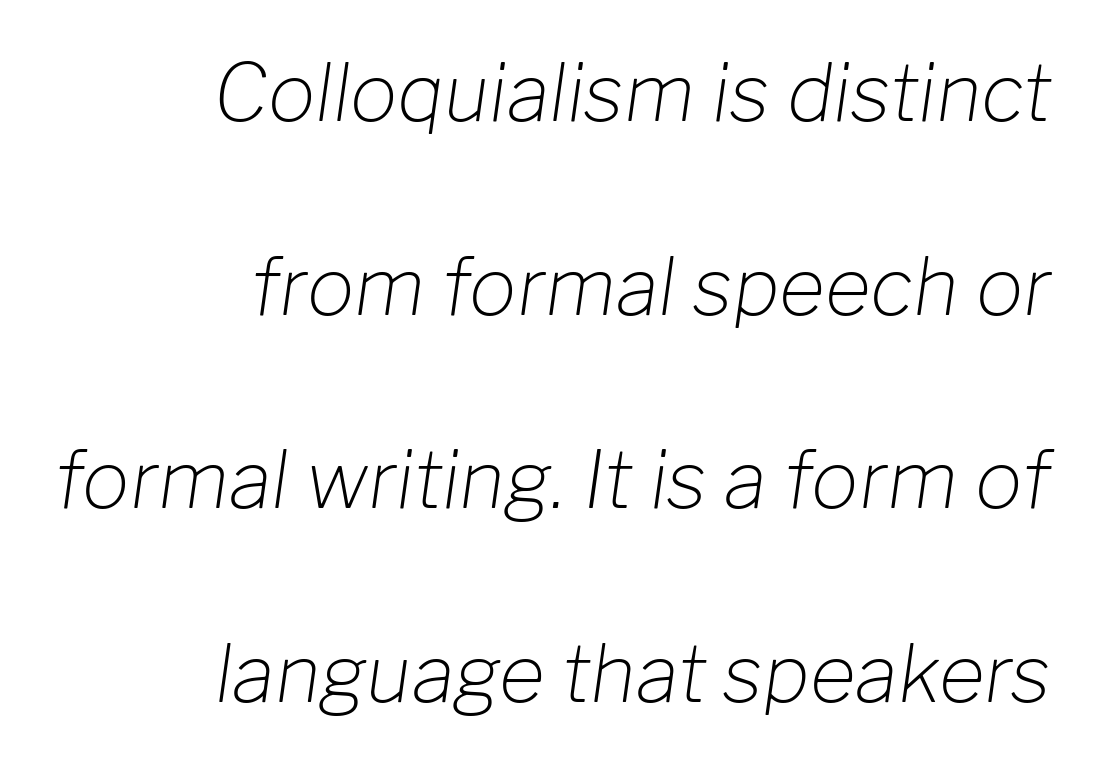
The image shows 79 px light type, italic (leaning right); set right-aligned, loose line spacing (2.45x), normal letter spacing, not underlined; low stroke contrast and a medium x-height.
